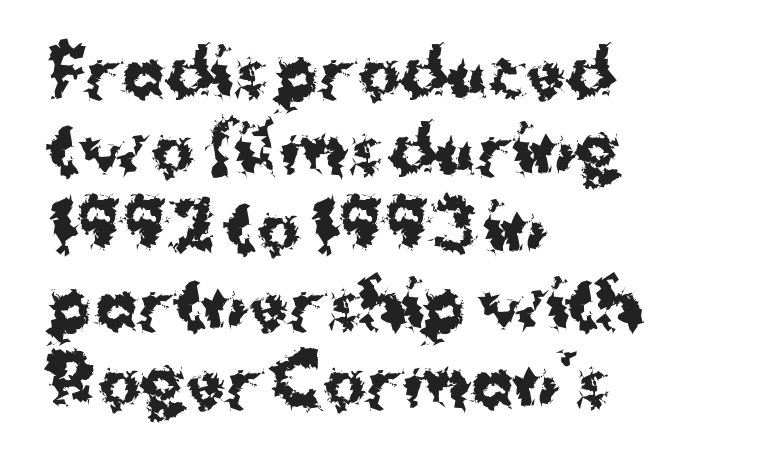
Q: Is the text bold? A: Yes.
Q: Is the text italic (slanted)? A: No, it is upright.
Q: Is the typeface a serif or a sans-serif typeface? A: Sans-serif.
Q: Is the text underlined? A: No.
Q: How is the paragraph aligned? A: Left-aligned.
Q: Is the spacing between letters normal or unusually wide? A: Normal.
Q: Width (condensed, normal, or wide)? A: Normal.
Q: Stroke contrast? A: Medium.
Q: x-height? A: Medium.
Q: Monospaced? A: No.
